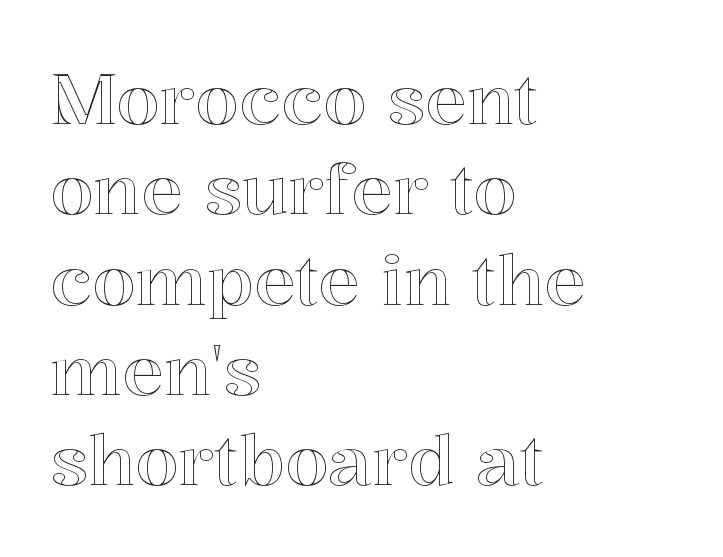
The image shows 70 px text type, upright; set left-aligned, normal line spacing (1.29x), normal letter spacing, not underlined; a medium x-height.
